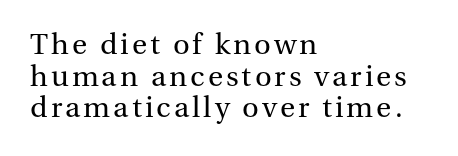
The paragraph shown leans on its left margin. You could not count columns in this text — the font is proportionally spaced. No chunkiness to these letters — they're not bold. Type without underlining. Look at the bottom of the vertical strokes: they flare into serifs here.
